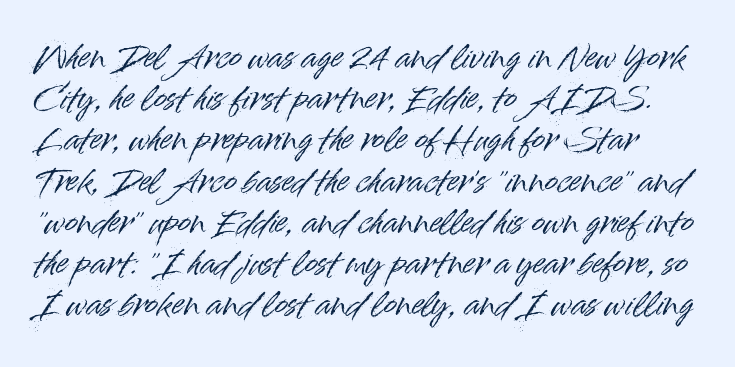
{"serif": "no", "width": "normal", "stroke_contrast": "high", "x_height": "small", "monospaced": "no", "underline": "no", "line_spacing": "normal", "line_spacing_ratio": 1.33, "letter_spacing": "normal", "letter_spacing_em": 0.0, "glyph_px": 31}
